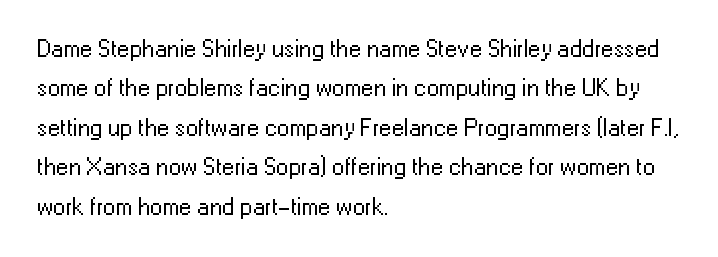
Q: Is the text bold? A: No.
Q: Is the text italic (slanted)? A: No, it is upright.
Q: Is the text underlined? A: No.
Q: How is the paragraph aligned? A: Left-aligned.
Q: Is the spacing between letters normal or unusually wide? A: Normal.
Q: Is the spacing between lines tight, normal or loose? A: Normal.
